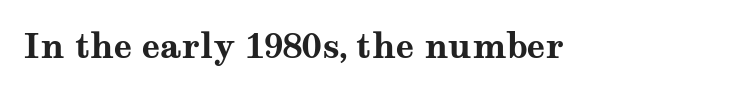
The letterforms sit shoulder to shoulder at normal distance. These words are printed bold, with thick strokes throughout. This is serif lettering, the kind often seen in printed books. The space beneath each line is pristine and unruled.
